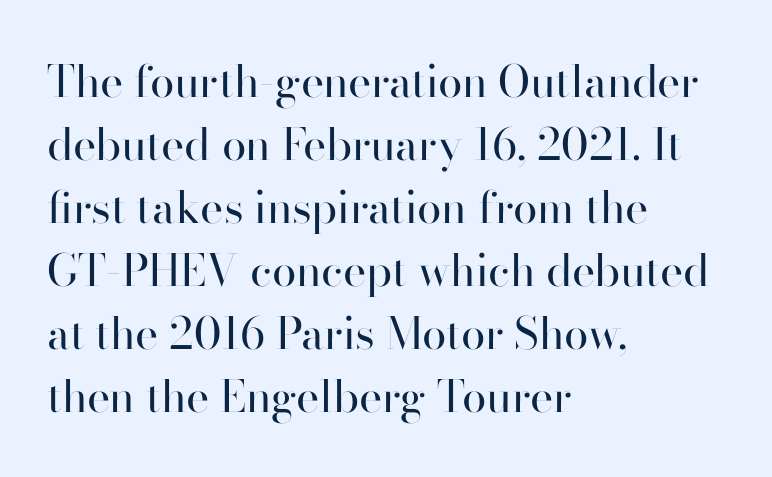
Does the type have serifs? No, each stem ends abruptly. These lines are rendered in a variable-pitch font. The letters stand straight up with perfectly vertical stems. Is the block centered? No — it sits flush against the left margin. Just letters on the line, the space beneath them empty.
